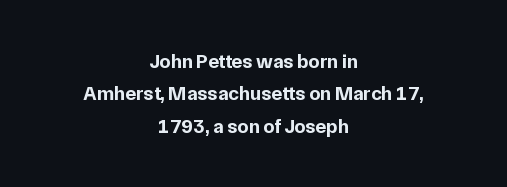
The image shows 20 px bold type, upright; set centered, normal line spacing (1.62x), normal letter spacing, not underlined.
